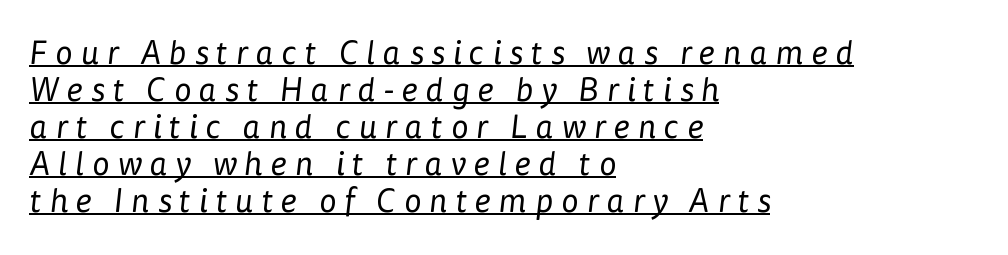
Q: Is the text bold? A: No.
Q: Is the typeface a serif or a sans-serif typeface? A: Sans-serif.
Q: Is the text underlined? A: Yes.
Q: How is the paragraph aligned? A: Left-aligned.
Q: Is the spacing between letters normal or unusually wide? A: Unusually wide.
Q: Is the spacing between lines tight, normal or loose? A: Tight.
Q: Width (condensed, normal, or wide)? A: Normal.
Q: Stroke contrast? A: Low.
Q: x-height? A: Medium.
Q: Monospaced? A: No.
